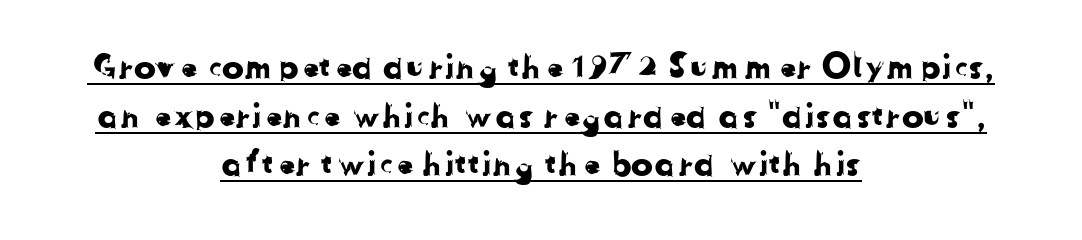
The line texture is even and compact thanks to regular tracking. The letters advance in unequal steps, a hallmark of proportional type. Descenders here cross a horizontal rule under the line. The characters display no serif detailing; their extremities are plain. The whitespace from short lines is split evenly between both sides.
